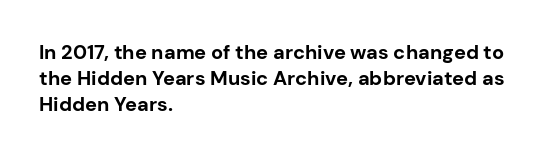
A typesetter would call this zero additional tracking. A classic flush-left, rag-right setting is used for this passage. The letters stand upright; this is a roman face. The glyphs are unaccompanied by any horizontal stroke below them. Line spacing here is normal.
